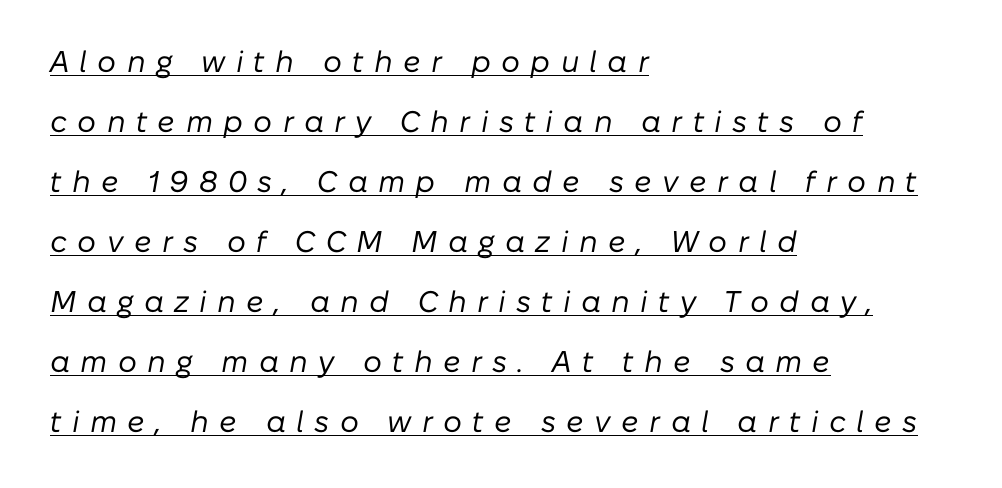
The paragraph shown leans on its left margin. Here the designer chose a conventional face with non-uniform glyph widths. The typesetter has applied underlining to the passage shown. Leading: increased.
